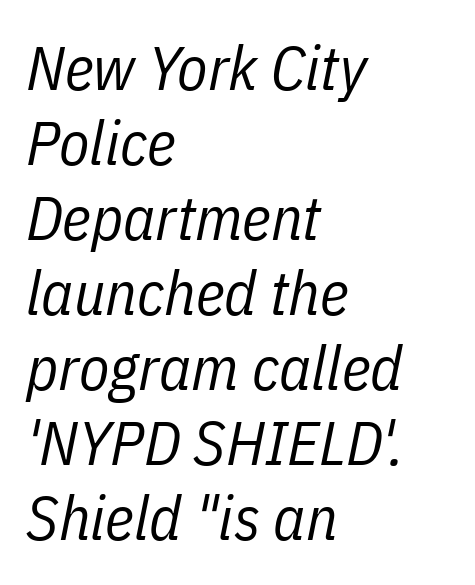
The passage is arranged the way most books set body copy — flush left. Nothing heavy about these letters — not bold at all. The face used here is proportionally spaced, like ordinary book or web type. Words appear dense and cohesive because spacing is normal. Plain, unruled lines of type.
